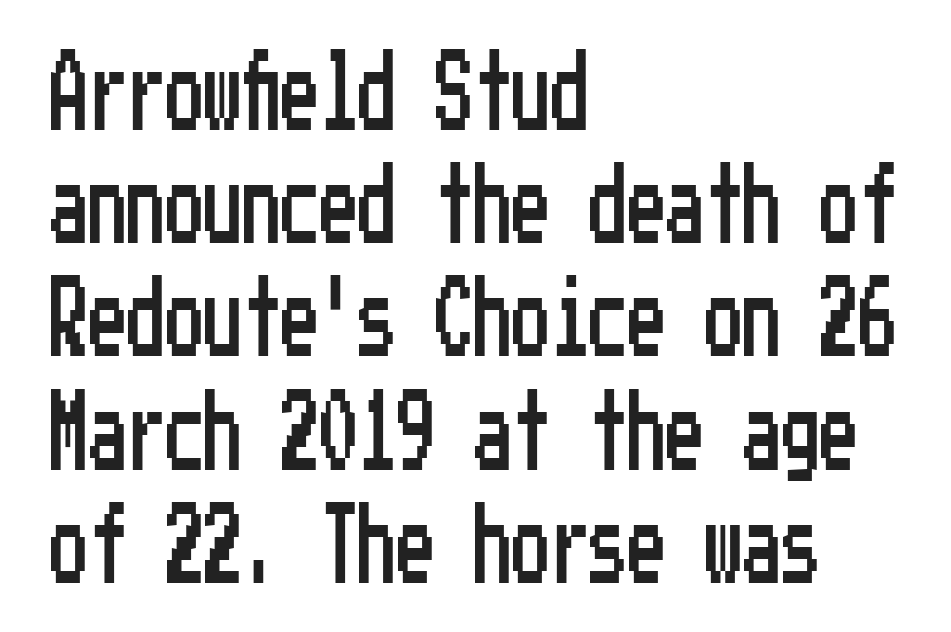
{"serif": "no", "italic": "no", "width": "condensed", "stroke_contrast": "low", "x_height": "medium", "underline": "no", "align": "left", "line_spacing": "normal", "line_spacing_ratio": 1.47, "letter_spacing": "normal", "letter_spacing_em": 0.0, "glyph_px": 77}
